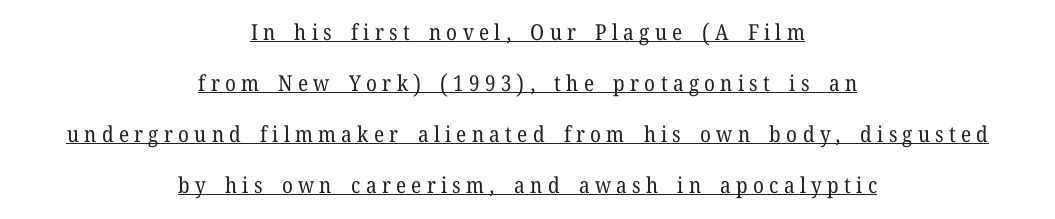
Q: Is the text bold? A: No.
Q: Is the text italic (slanted)? A: No, it is upright.
Q: Is the text underlined? A: Yes.
Q: How is the paragraph aligned? A: Centered.
Q: Is the spacing between letters normal or unusually wide? A: Unusually wide.
Q: Is the spacing between lines tight, normal or loose? A: Loose.
